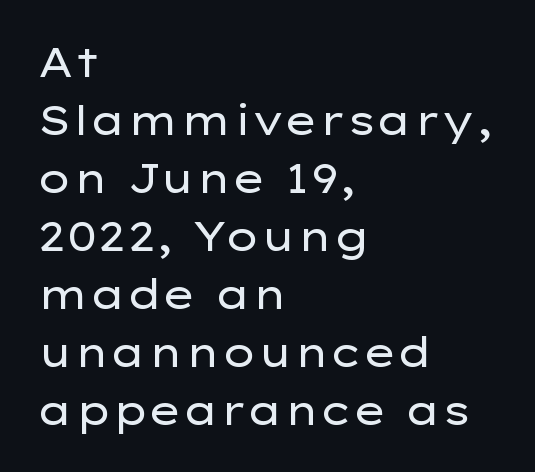
Descenders hang freely into open space. Looks like regular typesetting: each glyph gets only the width it needs. Honestly, the row spacing looks completely unremarkable. The weight tops out at a normal text grade. Rendered with straight, roman letterforms.
